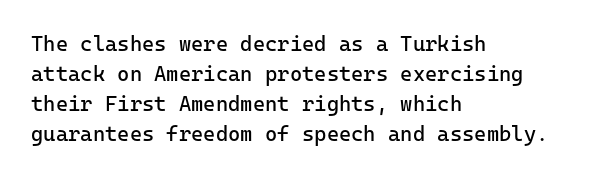
The image shows 21 px text type, upright; set left-aligned, normal line spacing (1.43x), normal letter spacing, not underlined.
